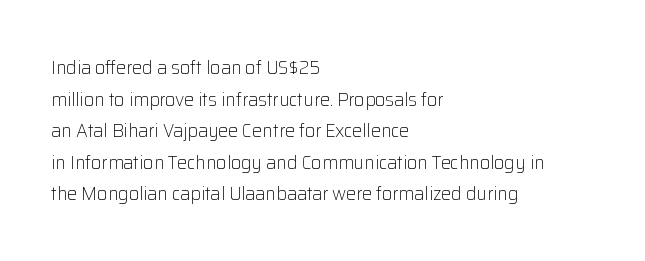
Teacher's note: observe the even left margin — that is flush-left alignment. The passage shown is not underscored anywhere. The rendering uses a moderate line-height, typical for paragraphs. Ascenders rise straight up at ninety degrees. Nobody touched the tracking dial on this one.
